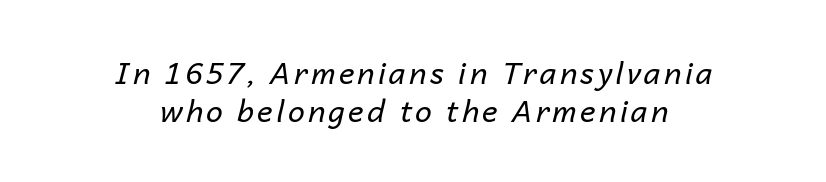
The image shows 30 px regular-weight type, italic (leaning right); set centered, normal line spacing (1.27x), not underlined; low stroke contrast and a medium x-height.
